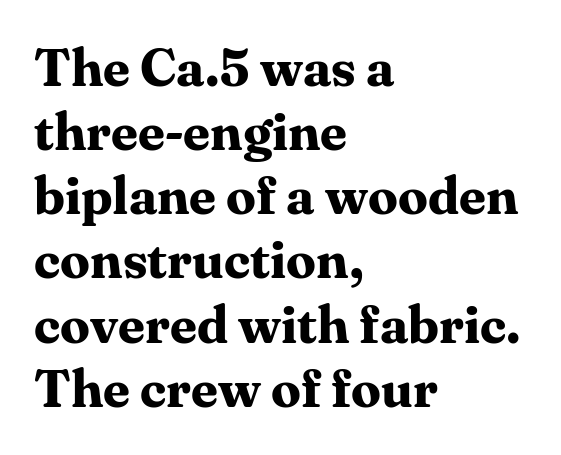
The image shows 53 px bold serif type, upright; set left-aligned, line spacing 1.21x, normal letter spacing, not underlined; medium stroke contrast and a medium x-height.
